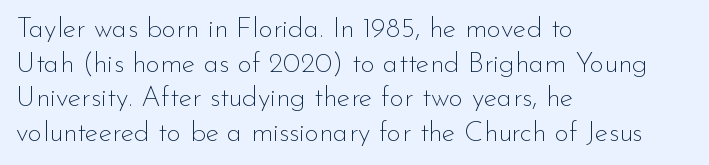
Q: Is the text bold? A: No.
Q: Is the text italic (slanted)? A: No, it is upright.
Q: Is the typeface a serif or a sans-serif typeface? A: Sans-serif.
Q: Is the text underlined? A: No.
Q: How is the paragraph aligned? A: Left-aligned.
Q: Is the spacing between letters normal or unusually wide? A: Normal.
Q: Width (condensed, normal, or wide)? A: Normal.
Q: Stroke contrast? A: Low.
Q: x-height? A: Small.
Q: Monospaced? A: No.
